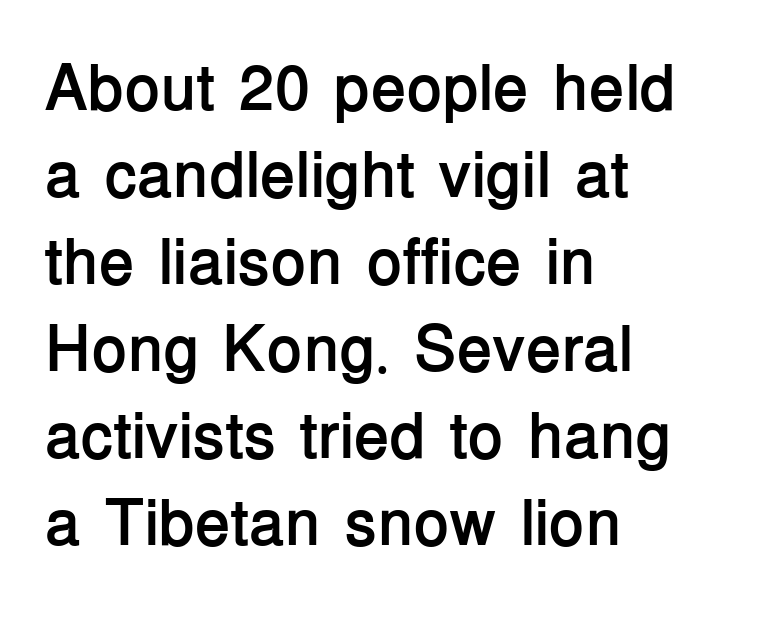
Q: Is the text bold? A: Yes.
Q: Is the text italic (slanted)? A: No, it is upright.
Q: Is the typeface a serif or a sans-serif typeface? A: Sans-serif.
Q: Is the text underlined? A: No.
Q: How is the paragraph aligned? A: Left-aligned.
Q: Is the spacing between letters normal or unusually wide? A: Normal.
Q: Is the spacing between lines tight, normal or loose? A: Normal.
Q: Width (condensed, normal, or wide)? A: Normal.
Q: Stroke contrast? A: Low.
Q: x-height? A: Medium.
Q: Monospaced? A: No.
